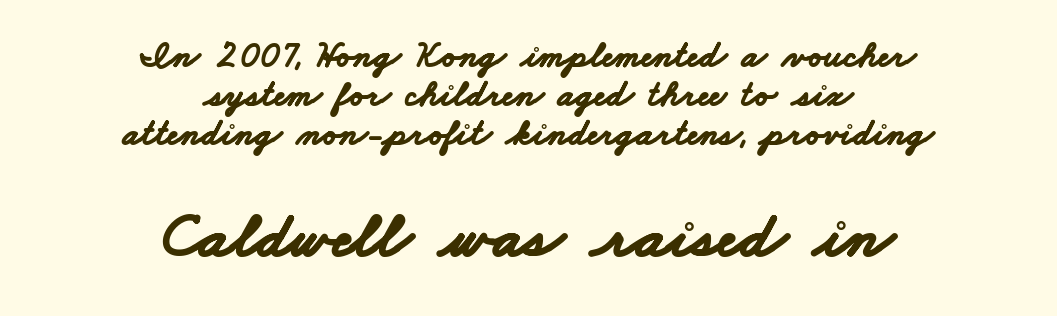
{"serif": "no", "bold": "yes", "weight": "bold", "width": "wide", "stroke_contrast": "low", "x_height": "small", "monospaced": "no", "underline": "no", "align": "center", "line_spacing": "tight", "line_spacing_ratio": 1.06, "letter_spacing": "normal", "letter_spacing_em": 0.0, "larger_block": "second", "size_ratio": 1.76, "glyph_px": 65}
